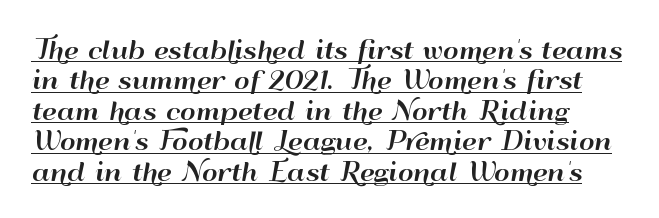
Q: Is the text italic (slanted)? A: Yes.
Q: Is the text underlined? A: Yes.
Q: How is the paragraph aligned? A: Left-aligned.
Q: Is the spacing between letters normal or unusually wide? A: Normal.
Q: Is the spacing between lines tight, normal or loose? A: Normal.
